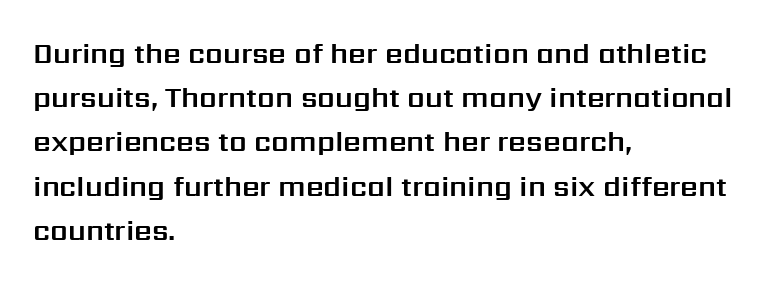
{"serif": "no", "italic": "no", "width": "normal", "stroke_contrast": "medium", "x_height": "medium", "monospaced": "no", "underline": "no", "align": "left", "line_spacing": "normal", "line_spacing_ratio": 1.58, "letter_spacing": "normal", "letter_spacing_em": 0.0, "glyph_px": 28}
